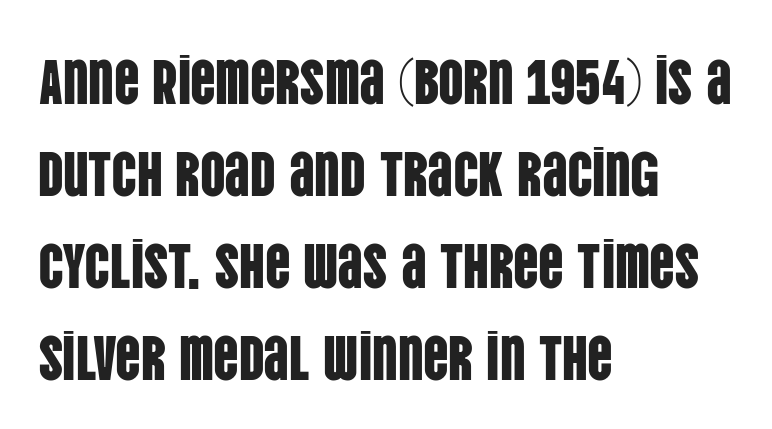
The image shows 63 px condensed sans-serif type, upright; set left-aligned, normal line spacing (1.46x), normal letter spacing, not underlined; low stroke contrast and a large x-height.
